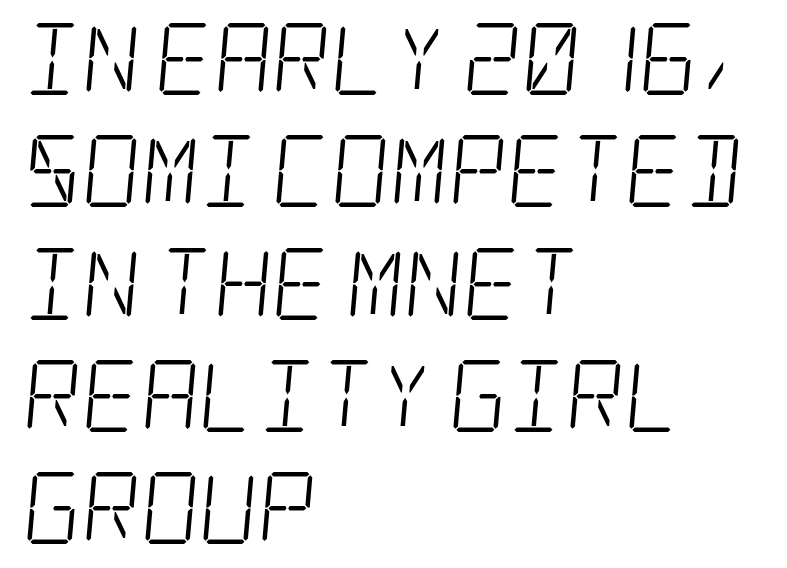
The image shows 72 px light, condensed serif type; set left-aligned, normal line spacing (1.56x), normal letter spacing, not underlined; low stroke contrast and a large x-height.
